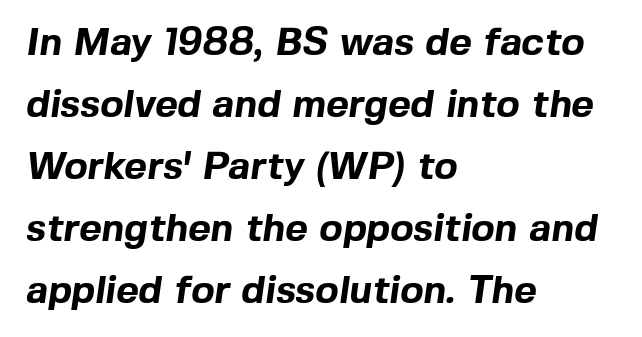
The image shows 39 px bold sans-serif type; set left-aligned, normal line spacing (1.59x), normal letter spacing, not underlined; a medium x-height.
